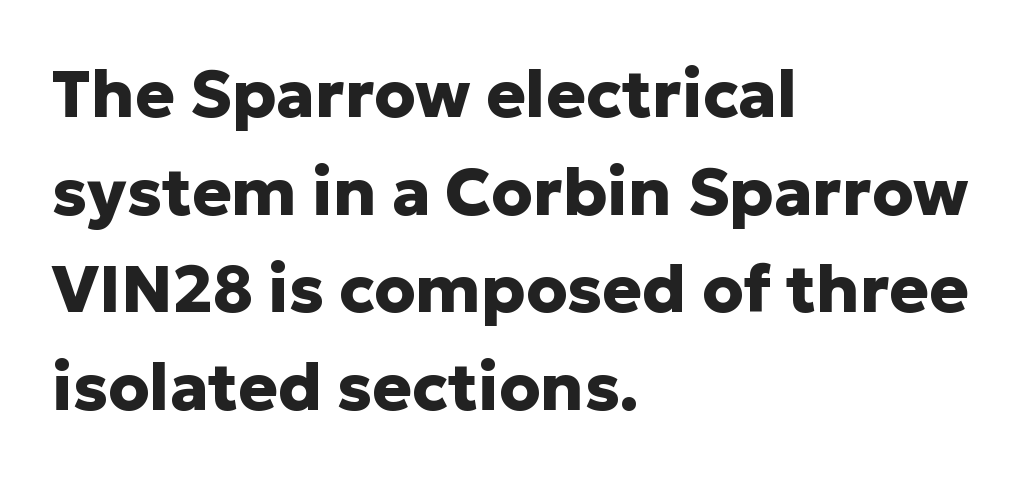
Quick note: not italic, upright. The lines in this sample share a left origin and differ only in where they stop. Emphasis by weight is at full strength: bold. Grotesque or geometric, the face here clearly has no serifs. The glyphs are unaccompanied by any horizontal stroke below them. The face used here is proportionally spaced, like ordinary book or web type.
